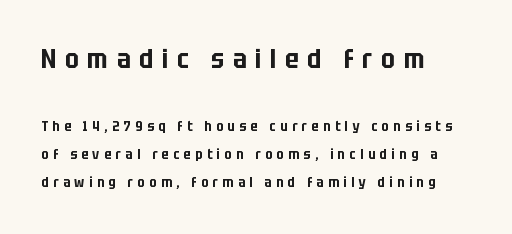
The image shows 27 px text type, upright; set left-aligned, loose line spacing (2.01x), unusually wide letter spacing (+0.32 em), not underlined; the first (top) block is 1.93x larger.
